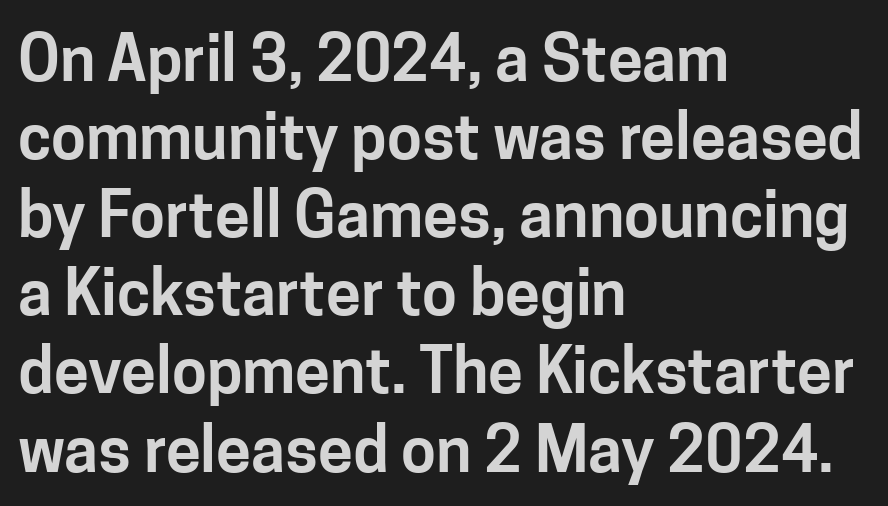
The image shows 63 px sans-serif type, upright; set left-aligned, line spacing 1.24x, normal letter spacing, not underlined; low stroke contrast and a medium x-height.
